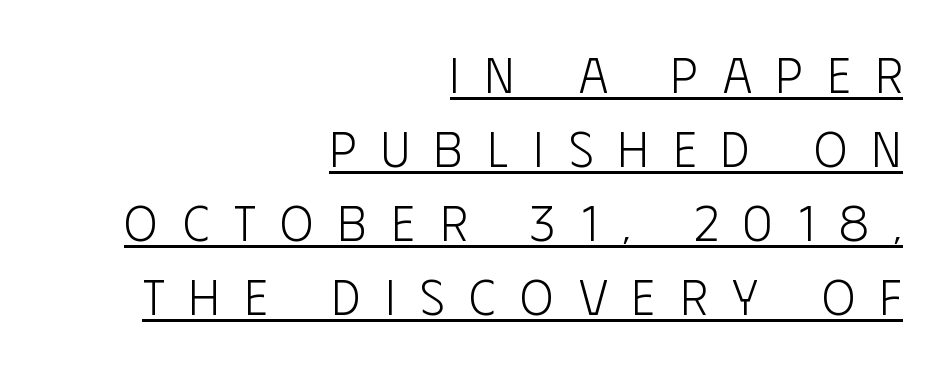
The face used here is a sans, in the tradition of grotesques and geometrics. Glyph-to-glyph distance is far greater than everyday printed text. Each letter keeps its own natural width here, so spacing adapts to shape. No italicization has been applied; the sample stays upright. The weight would be labelled regular, book, light, or lighter still. Vertically, the passage feels balanced, rows spaced as you'd expect.
